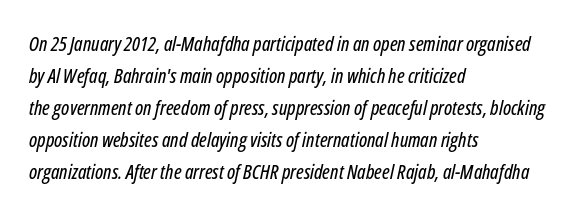
The string is rendered with underlining switched off. The specimen reads as italic at a glance. The face used here is rendered with its standard letterfit. All the whitespace from short lines collects on the right. The space between consecutive lines is moderate.
